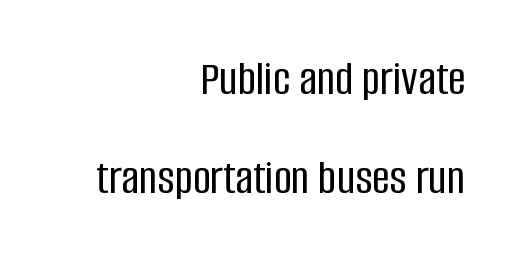
The font's upright variant was chosen for this text. The rendering uses natural spacing where letterforms have individual widths. Is there much room between lines? Yes — plenty of vertical air separates them. Notice how the passage keeps a crisp vertical edge on the right only. Default kerning and tracking; the words read as compact shapes. Rule under the text: the space is simply empty.
